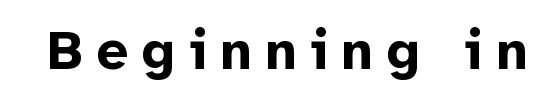
{"serif": "no", "italic": "no", "bold": "yes", "weight": "bold", "width": "normal", "stroke_contrast": "low", "x_height": "medium", "monospaced": "no", "underline": "no", "letter_spacing": "wide", "letter_spacing_em": 0.25, "glyph_px": 55}
